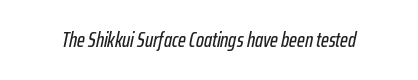
Q: Is the text italic (slanted)? A: Yes, it leans right by about 12 degrees.
Q: Is the text underlined? A: No.
Q: Is the spacing between letters normal or unusually wide? A: Normal.
